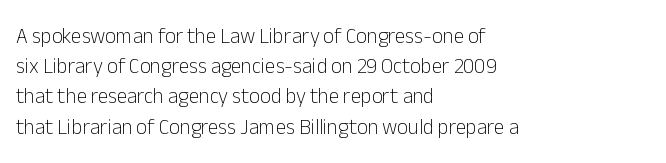
The image shows 21 px text type, upright; set left-aligned, normal line spacing (1.44x), normal letter spacing, not underlined.
